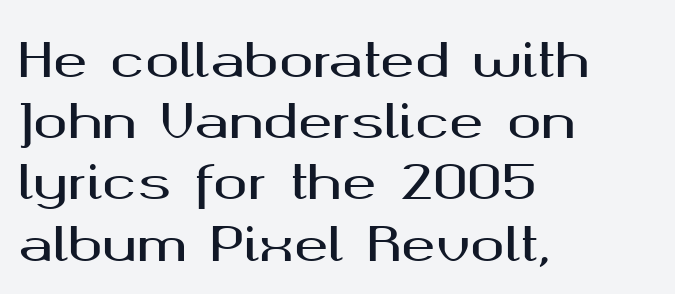
Q: Is the text italic (slanted)? A: No, it is upright.
Q: Is the typeface a serif or a sans-serif typeface? A: Sans-serif.
Q: Is the text underlined? A: No.
Q: How is the paragraph aligned? A: Left-aligned.
Q: Is the spacing between letters normal or unusually wide? A: Normal.
Q: Is the spacing between lines tight, normal or loose? A: Normal.
Q: Width (condensed, normal, or wide)? A: Wide.
Q: Stroke contrast? A: Medium.
Q: x-height? A: Medium.
Q: Monospaced? A: No.
